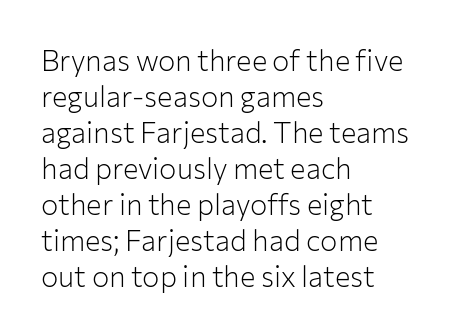
Q: Is the text bold? A: No.
Q: Is the text italic (slanted)? A: No, it is upright.
Q: Is the typeface a serif or a sans-serif typeface? A: Sans-serif.
Q: Is the text underlined? A: No.
Q: How is the paragraph aligned? A: Left-aligned.
Q: Is the spacing between letters normal or unusually wide? A: Normal.
Q: Width (condensed, normal, or wide)? A: Normal.
Q: Stroke contrast? A: Low.
Q: x-height? A: Medium.
Q: Monospaced? A: No.
